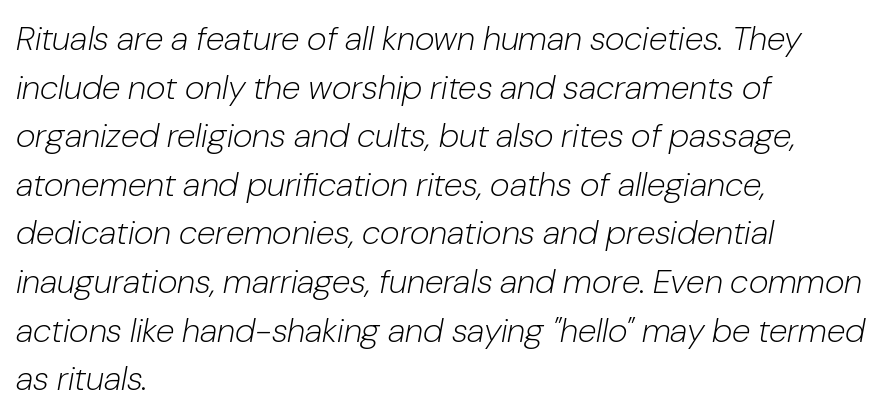
Q: Is the text bold? A: No.
Q: Is the text italic (slanted)? A: Yes, it leans right by about 10 degrees.
Q: Is the text underlined? A: No.
Q: How is the paragraph aligned? A: Left-aligned.
Q: Is the spacing between letters normal or unusually wide? A: Normal.
Q: Is the spacing between lines tight, normal or loose? A: Normal.
Q: Width (condensed, normal, or wide)? A: Normal.
Q: Stroke contrast? A: Low.
Q: x-height? A: Medium.
Q: Monospaced? A: No.
